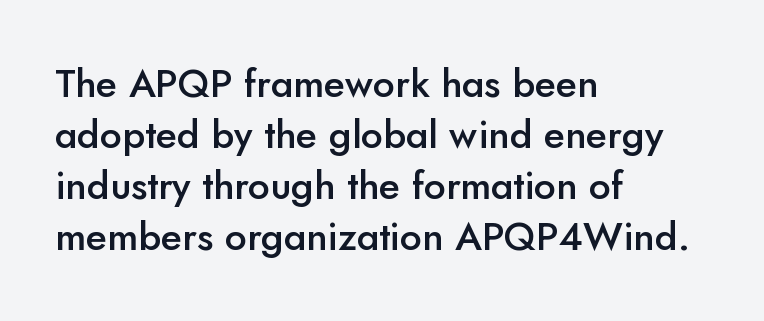
Q: Is the text bold? A: Semi-bold.
Q: Is the text italic (slanted)? A: No, it is upright.
Q: Is the typeface a serif or a sans-serif typeface? A: Sans-serif.
Q: Is the text underlined? A: No.
Q: How is the paragraph aligned? A: Left-aligned.
Q: Is the spacing between letters normal or unusually wide? A: Normal.
Q: Is the spacing between lines tight, normal or loose? A: Normal.
Q: Width (condensed, normal, or wide)? A: Normal.
Q: Stroke contrast? A: Low.
Q: x-height? A: Small.
Q: Monospaced? A: No.
